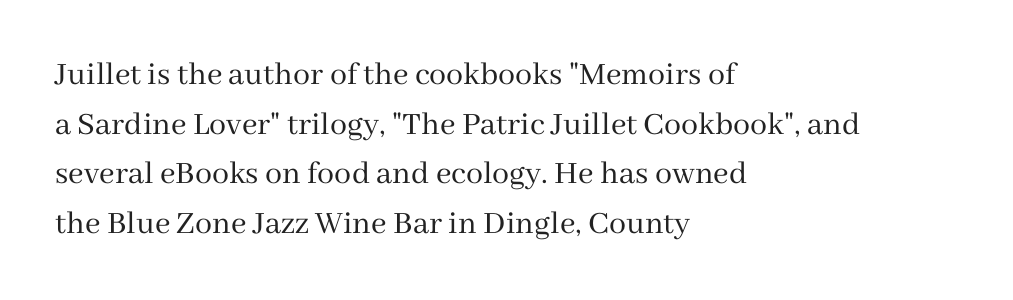
The typography opts for an upright posture over an oblique one. Descender tails drop into unmarked territory. Leftover space on each line is placed entirely after the last word. Think standard paragraph weight, or any step lighter than that. Each letter's strokes conclude with small projecting serifs.
